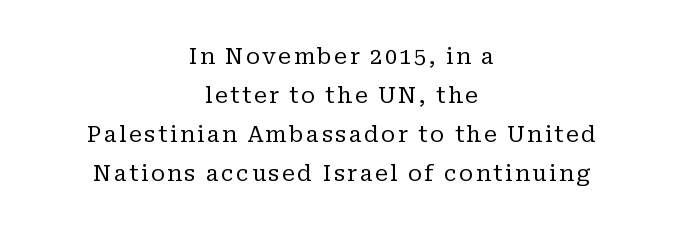
The image shows 22 px text type, upright; set centered, line spacing 1.77x, not underlined.
